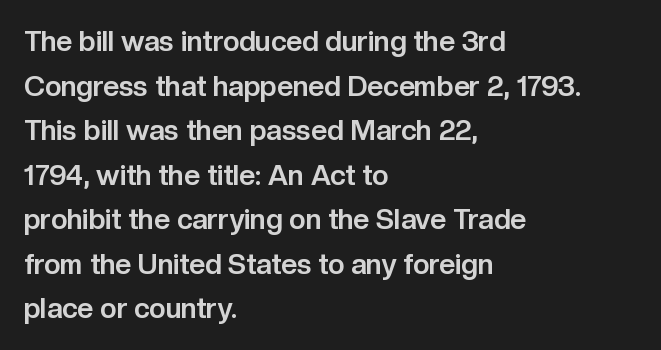
The image shows 28 px bold sans-serif type, upright; set left-aligned, normal line spacing (1.59x), normal letter spacing, not underlined; low stroke contrast and a medium x-height.
